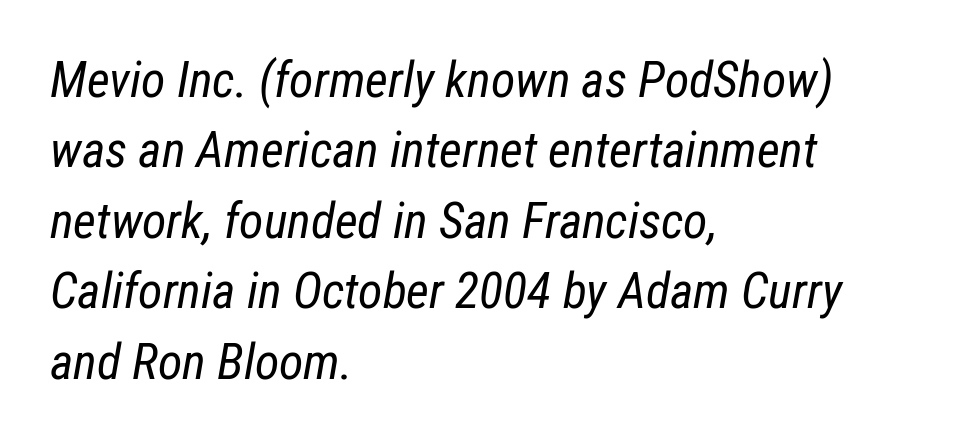
Between one letter and the next there's only the usual sliver of space. A quiet, ordinary-to-light weight characterises the typeface. This block has exactly the height ordinary leading produces. Is the block centered? No — it sits flush against the left margin. Posture: slanted. You could not count columns in this text — the font is proportionally spaced.
